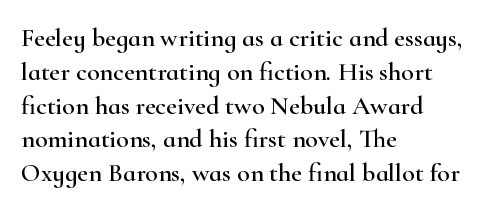
The ragged edge is on the right, which tells us the setting is flush left. How would I describe the line gaps? Plain and ordinary. This is the regular roman posture of the typeface. Only glyphs here, with clear space below each row.
